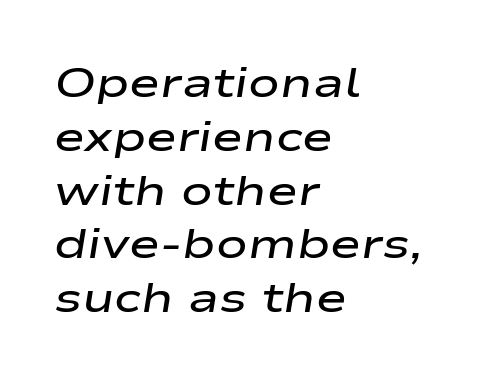
{"italic": "yes", "lean": "right", "slant_degrees": 9, "bold": "semi", "weight": "semibold", "width": "wide", "stroke_contrast": "low", "x_height": "medium", "monospaced": "no", "underline": "no", "align": "left", "line_spacing": "normal", "line_spacing_ratio": 1.28, "letter_spacing": "normal", "letter_spacing_em": 0.0, "glyph_px": 42}
